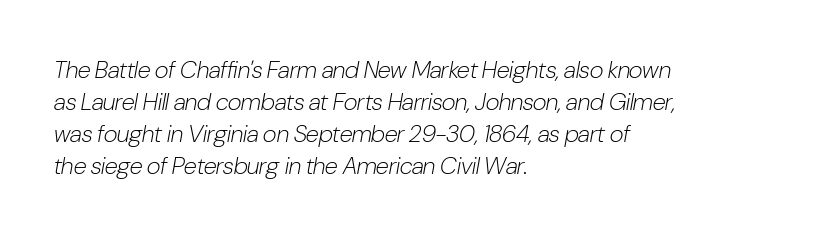
The image shows 24 px text type, italic (leaning right); set left-aligned, normal line spacing (1.34x), normal letter spacing, not underlined.
